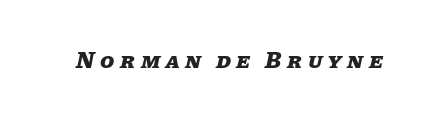
The image shows 23 px bold type, italic (leaning right); set unusually wide letter spacing (+0.25 em), not underlined.
